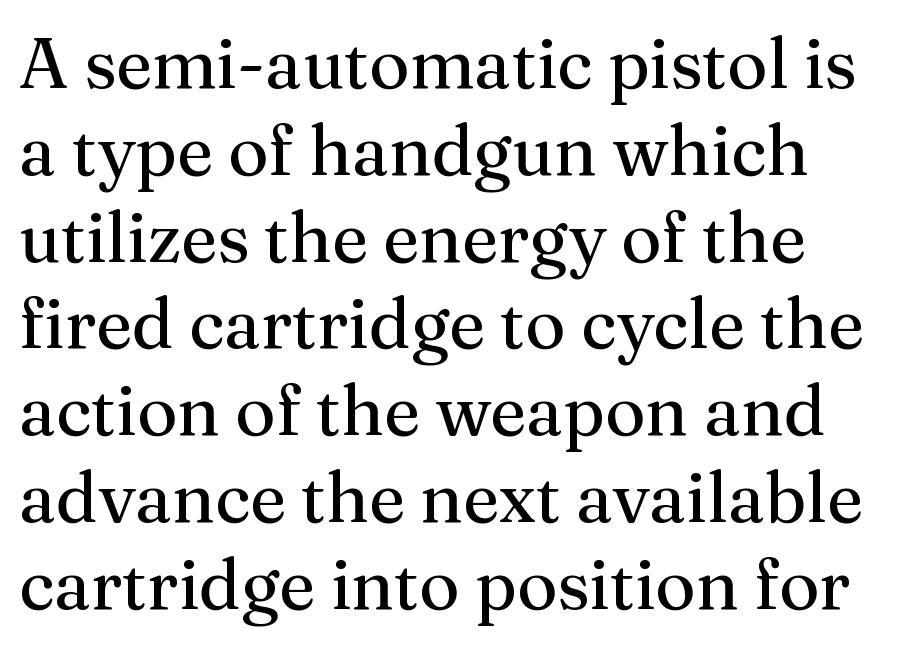
{"serif": "yes", "italic": "no", "bold": "no", "weight": "regular", "width": "normal", "stroke_contrast": "medium", "x_height": "medium", "monospaced": "no", "underline": "no", "line_spacing_ratio": 1.24, "letter_spacing": "normal", "letter_spacing_em": 0.0, "glyph_px": 70}
